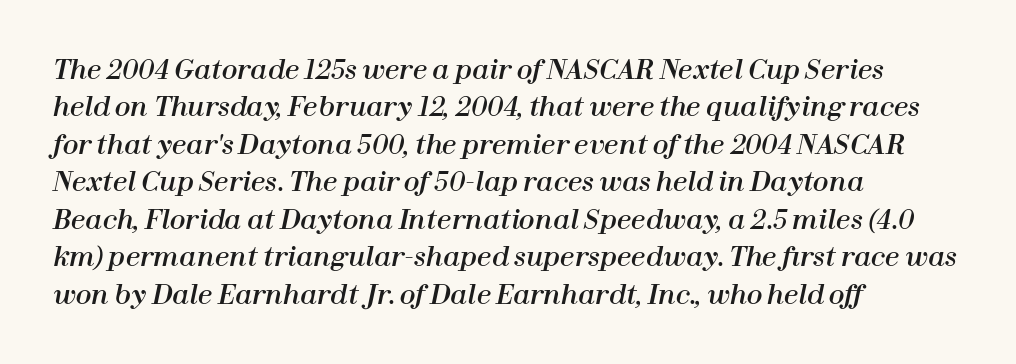
The image shows 26 px text type, italic (leaning right); set left-aligned, normal line spacing (1.44x), normal letter spacing, not underlined.
